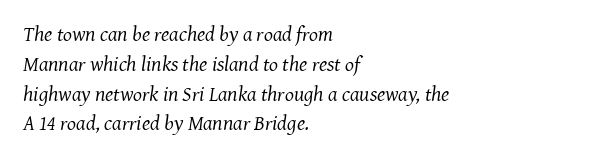
Q: Is the text bold? A: No.
Q: Is the text italic (slanted)? A: Yes, it leans right by about 7 degrees.
Q: Is the text underlined? A: No.
Q: How is the paragraph aligned? A: Left-aligned.
Q: Is the spacing between letters normal or unusually wide? A: Normal.
Q: Is the spacing between lines tight, normal or loose? A: Normal.
